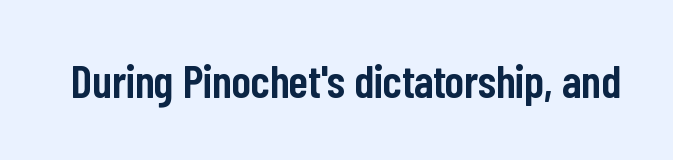
{"serif": "no", "italic": "no", "bold": "semi", "weight": "semibold", "width": "condensed", "stroke_contrast": "low", "x_height": "medium", "monospaced": "no", "underline": "no", "letter_spacing": "normal", "letter_spacing_em": 0.0, "glyph_px": 46}
